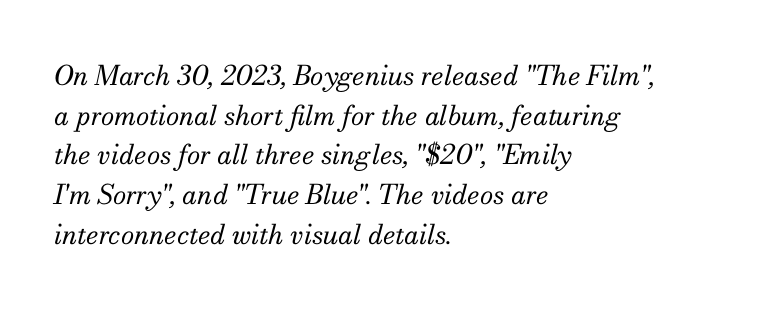
The string is rendered with underlining switched off. Is the type slanted? Yes — the strokes lean at a clear angle. The characters are drawn with everyday or finer stroke widths. Does the copy run flush right? No — it runs flush left. You could call the tracking neutral — neither tight nor loose.
